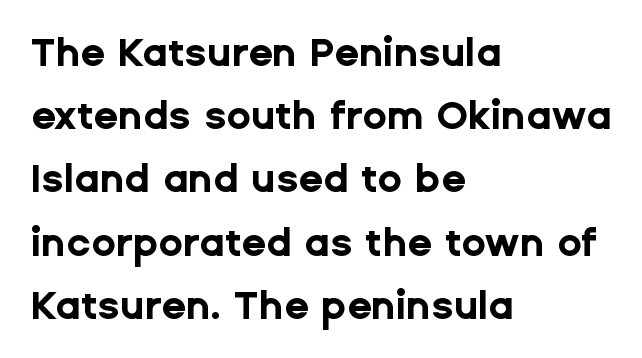
Do the characters align in a grid? No, the font is proportional. The glyphs in this specimen are sans serif. The passage shown is emphatically bold. Vertical spacing — default.
